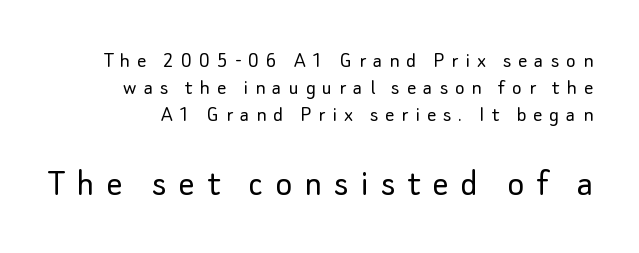
{"serif": "no", "italic": "no", "bold": "no", "weight": "light", "width": "normal", "stroke_contrast": "low", "x_height": "small", "monospaced": "no", "underline": "no", "line_spacing_ratio": 1.17, "letter_spacing": "wide", "letter_spacing_em": 0.3, "larger_block": "second", "size_ratio": 1.74, "glyph_px": 40}
